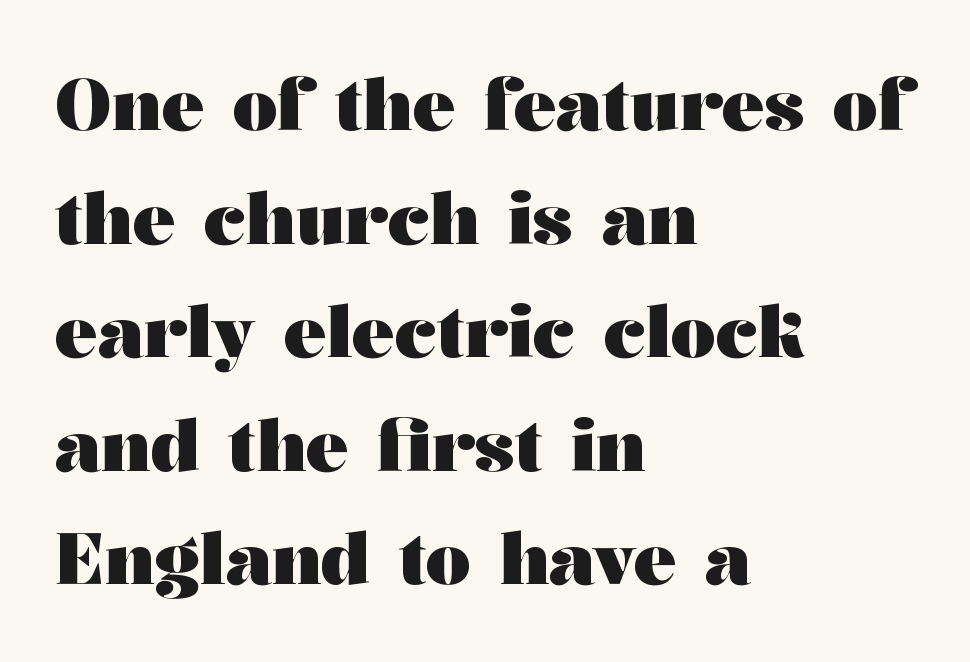
The image shows 71 px heavy, wide serif type, upright; set left-aligned, normal line spacing (1.6x), normal letter spacing, not underlined; medium stroke contrast and a medium x-height.
